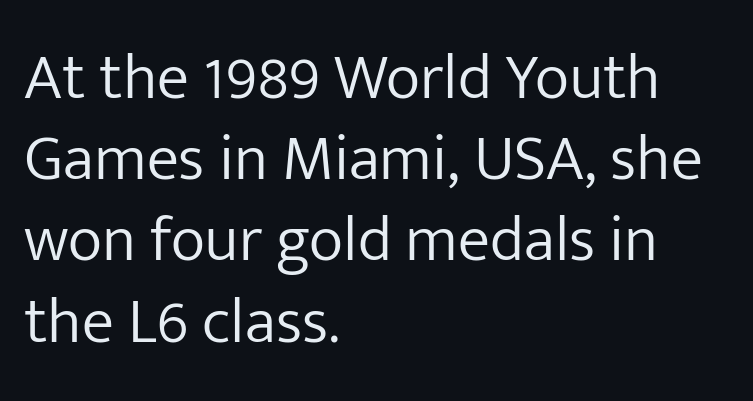
Q: Is the text bold? A: No.
Q: Is the text italic (slanted)? A: No, it is upright.
Q: Is the typeface a serif or a sans-serif typeface? A: Sans-serif.
Q: Is the text underlined? A: No.
Q: How is the paragraph aligned? A: Left-aligned.
Q: Is the spacing between letters normal or unusually wide? A: Normal.
Q: Is the spacing between lines tight, normal or loose? A: Normal.
Q: Width (condensed, normal, or wide)? A: Normal.
Q: Stroke contrast? A: Low.
Q: x-height? A: Medium.
Q: Monospaced? A: No.
